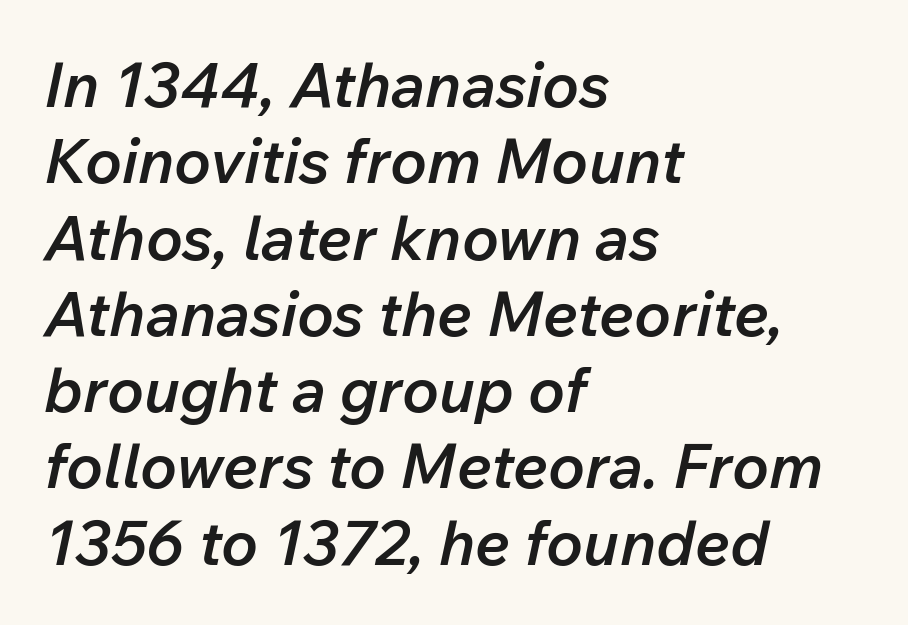
The passage shown is typed in a proportional face where columns would drift. Underlining? Definitely not there. Tracking here is standard; glyphs follow each other at the usual distance. Notice the strokes are somewhat thickened but not fully heavy: this is a semibold.
